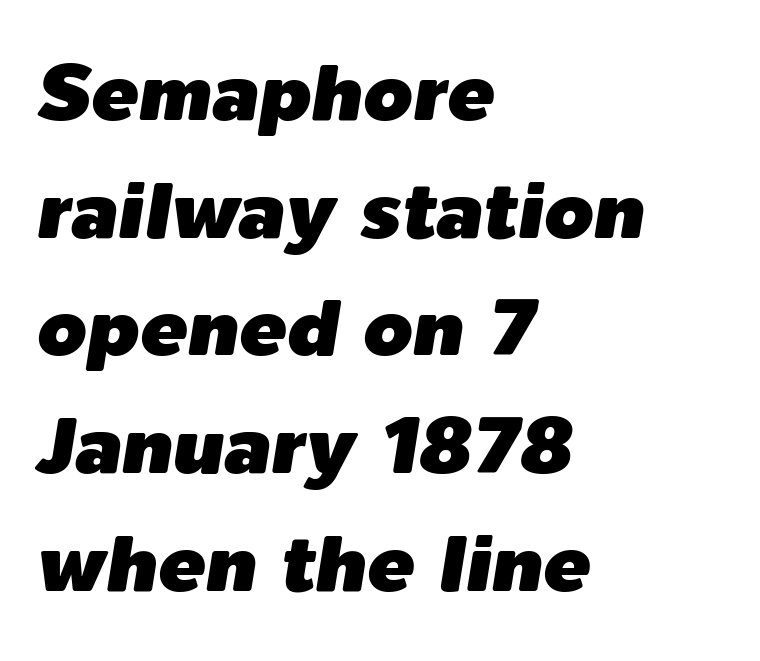
Interline gaps are of average width in this sample. Varying glyph widths throughout — classic text-font behaviour. Looking at the ascenders, they clearly lean. Here the glyphs are tracked normally, forming tight word shapes. The ragged edge is on the right, which tells us the setting is flush left.
